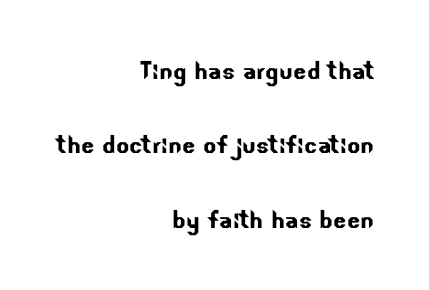
Notice the wide empty band between every row — that's loose leading. Typeset ragged left — the right edge is the straight one. The text was rendered using a sans face with plain stroke endings. Each letter keeps its own natural width here, so spacing adapts to shape. Words appear dense and cohesive because spacing is normal. The strip under each line holds only bare page.
